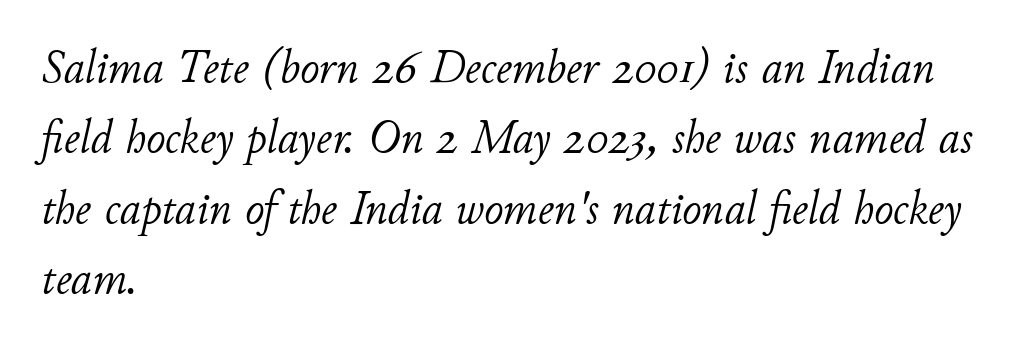
Q: Is the text bold? A: No.
Q: Is the text italic (slanted)? A: Yes, it leans right by about 11 degrees.
Q: Is the text underlined? A: No.
Q: How is the paragraph aligned? A: Left-aligned.
Q: Is the spacing between letters normal or unusually wide? A: Normal.
Q: Is the spacing between lines tight, normal or loose? A: Normal.
Q: Width (condensed, normal, or wide)? A: Normal.
Q: Stroke contrast? A: Low.
Q: x-height? A: Small.
Q: Monospaced? A: No.
